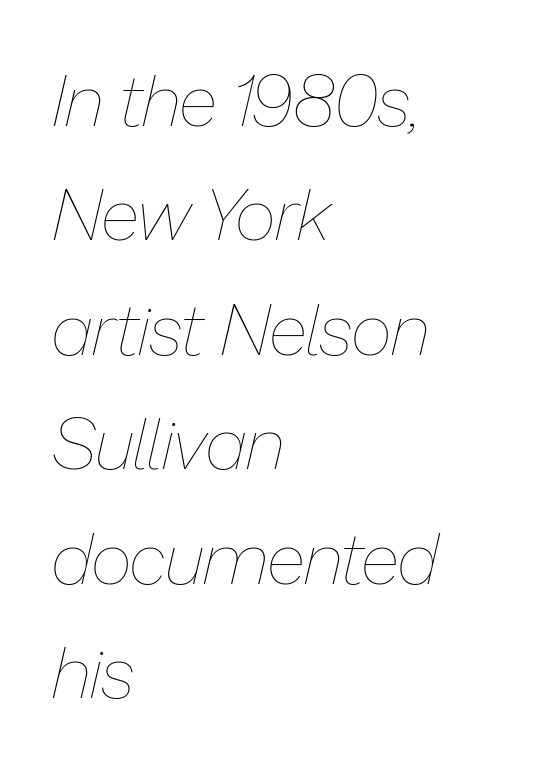
The image shows 72 px thin type, italic (leaning right); set left-aligned, normal line spacing (1.59x), normal letter spacing, not underlined; low stroke contrast and a medium x-height.
